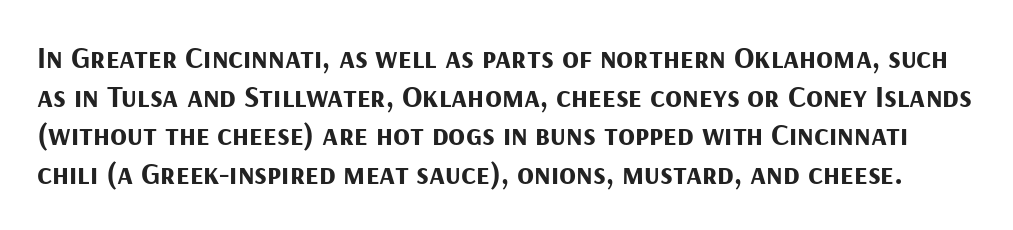
The image shows 31 px bold sans-serif type, upright; set normal line spacing (1.25x), normal letter spacing, not underlined; medium stroke contrast and a medium x-height.
